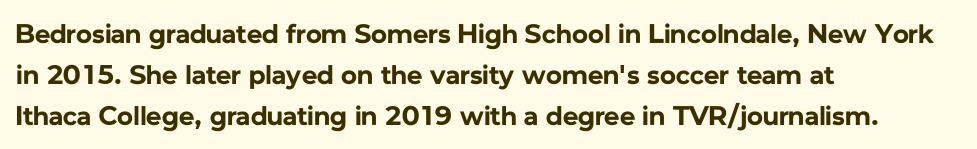
{"italic": "no", "bold": "yes", "underline": "no", "align": "left", "line_spacing": "normal", "line_spacing_ratio": 1.52, "letter_spacing": "normal", "letter_spacing_em": 0.0, "glyph_px": 27}
